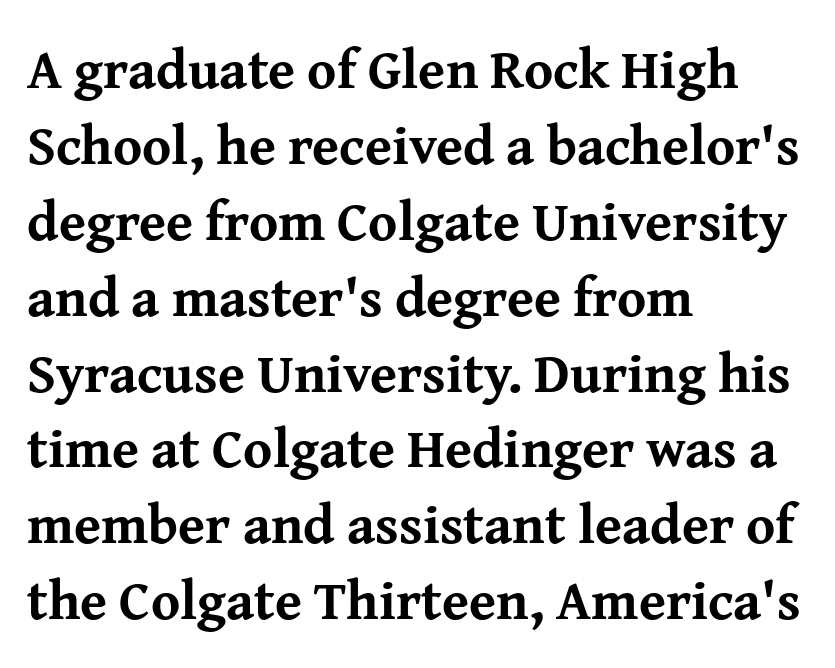
Q: Is the text bold? A: Yes.
Q: Is the text italic (slanted)? A: No, it is upright.
Q: Is the typeface a serif or a sans-serif typeface? A: Serif.
Q: Is the text underlined? A: No.
Q: How is the paragraph aligned? A: Left-aligned.
Q: Is the spacing between letters normal or unusually wide? A: Normal.
Q: Is the spacing between lines tight, normal or loose? A: Normal.
Q: Width (condensed, normal, or wide)? A: Normal.
Q: Stroke contrast? A: Medium.
Q: x-height? A: Medium.
Q: Monospaced? A: No.
